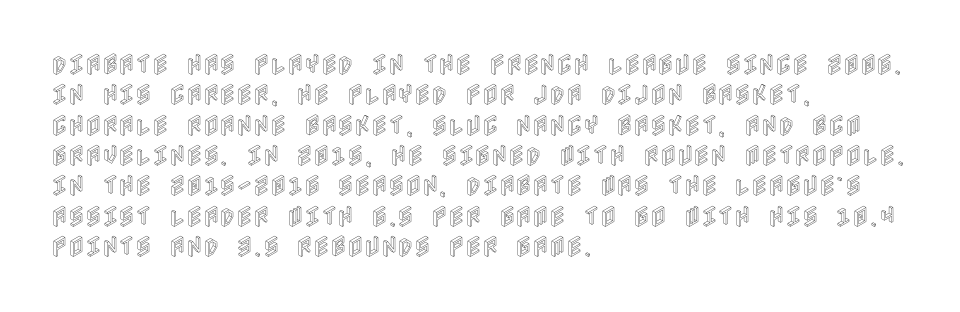
{"italic": "no", "underline": "no", "align": "left", "line_spacing": "normal", "line_spacing_ratio": 1.32, "letter_spacing": "normal", "letter_spacing_em": 0.0, "glyph_px": 23}
